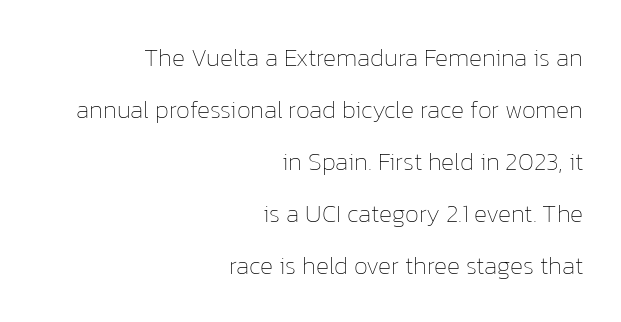
{"italic": "no", "bold": "no", "underline": "no", "align": "right", "line_spacing": "loose", "line_spacing_ratio": 2.08, "letter_spacing": "normal", "letter_spacing_em": 0.0, "glyph_px": 25}
